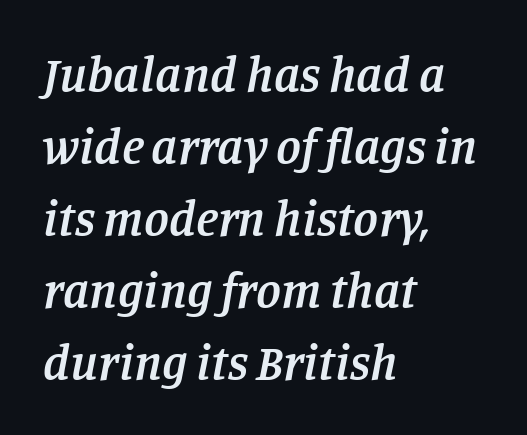
The image shows 50 px semibold serif type, italic (leaning right); set left-aligned, normal line spacing (1.44x), normal letter spacing, not underlined; low stroke contrast and a large x-height.
